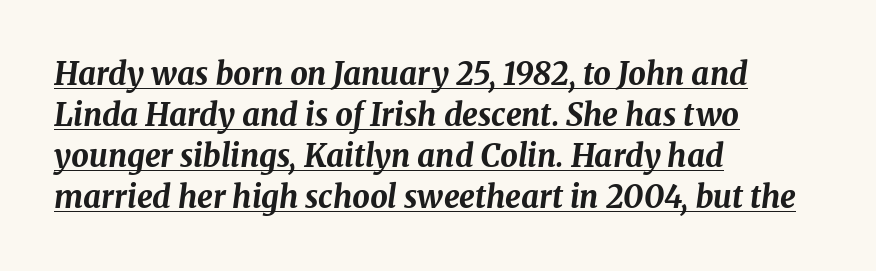
{"italic": "yes", "lean": "right", "slant_degrees": 8, "bold": "yes", "weight": "bold", "width": "normal", "stroke_contrast": "medium", "x_height": "medium", "monospaced": "no", "underline": "yes", "align": "left", "line_spacing": "normal", "line_spacing_ratio": 1.32, "letter_spacing": "normal", "letter_spacing_em": 0.0, "glyph_px": 31}
